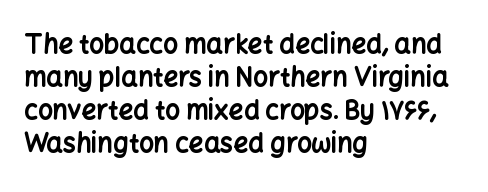
The leading is moderate, giving the passage an even texture. A dark, heavy texture on the line: the type is bold. Descenders hang freely into open space. Letter spacing: default. Notice how the passage keeps a crisp vertical edge on the left only. This is roman type, the default non-slanted kind.
